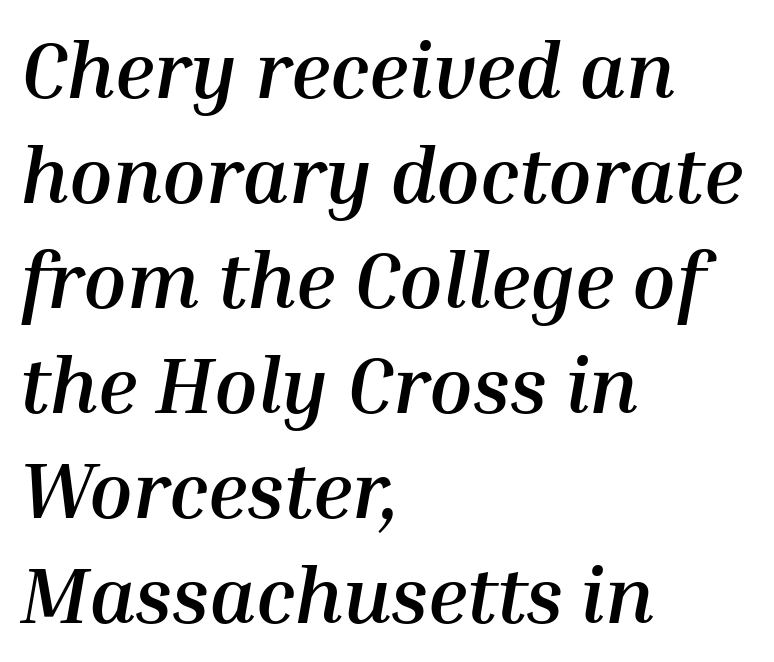
{"italic": "yes", "lean": "right", "slant_degrees": 10, "bold": "yes", "weight": "semibold", "width": "normal", "stroke_contrast": "medium", "x_height": "medium", "monospaced": "no", "underline": "no", "align": "left", "line_spacing": "normal", "line_spacing_ratio": 1.33, "letter_spacing": "normal", "letter_spacing_em": 0.0, "glyph_px": 79}
